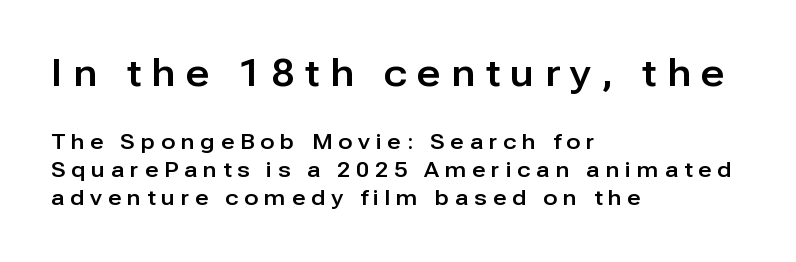
{"serif": "no", "italic": "no", "width": "normal", "stroke_contrast": "low", "x_height": "medium", "monospaced": "no", "underline": "no", "align": "left", "line_spacing": "normal", "line_spacing_ratio": 1.32, "letter_spacing": "wide", "letter_spacing_em": 0.28, "larger_block": "first", "size_ratio": 1.76, "glyph_px": 37}
